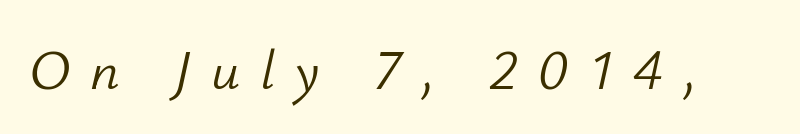
The weight would be labelled regular, book, light, or lighter still. The face used here is proportionally spaced, like ordinary book or web type. The zone under the glyphs is completely vacant. The letterforms stand isolated, each surrounded by extra space. Posture: slanted.
